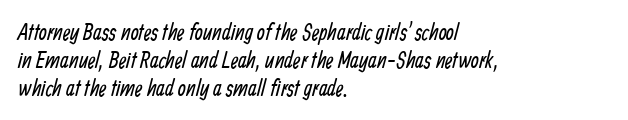
Q: Is the text bold? A: No.
Q: Is the text underlined? A: No.
Q: How is the paragraph aligned? A: Left-aligned.
Q: Is the spacing between letters normal or unusually wide? A: Normal.
